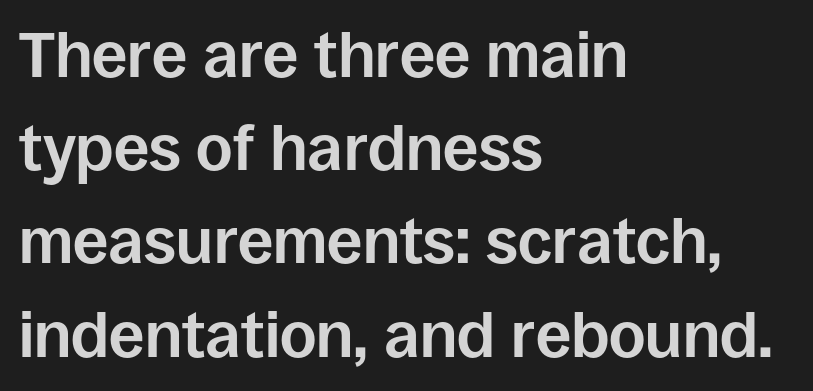
The rendering anchors every line to the left-hand side. How are the letters spaced? Ordinarily, with no added tracking. Is there much room between lines? A standard amount, neither cramped nor airy. The passage shown is typed in a proportional face where columns would drift. A dark, heavy texture on the line: the type is bold.
